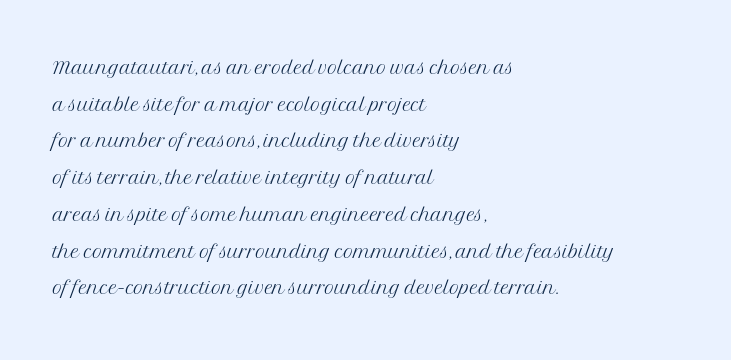
{"bold": "no", "underline": "no", "align": "left", "line_spacing": "normal", "line_spacing_ratio": 1.36, "letter_spacing": "normal", "letter_spacing_em": 0.0, "glyph_px": 27}
